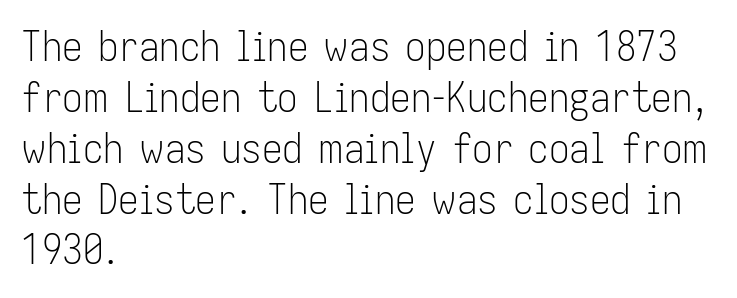
{"serif": "no", "italic": "no", "bold": "no", "weight": "light", "width": "condensed", "stroke_contrast": "low", "x_height": "medium", "monospaced": "no", "underline": "no", "align": "left", "line_spacing_ratio": 1.24, "letter_spacing": "normal", "letter_spacing_em": 0.0, "glyph_px": 41}
